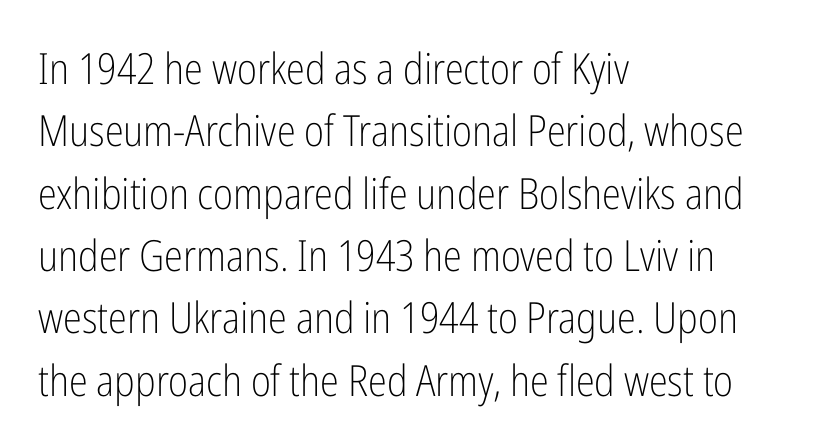
Q: Is the text bold? A: No.
Q: Is the text italic (slanted)? A: No, it is upright.
Q: Is the typeface a serif or a sans-serif typeface? A: Sans-serif.
Q: Is the text underlined? A: No.
Q: How is the paragraph aligned? A: Left-aligned.
Q: Is the spacing between letters normal or unusually wide? A: Normal.
Q: Is the spacing between lines tight, normal or loose? A: Normal.
Q: Width (condensed, normal, or wide)? A: Condensed.
Q: Stroke contrast? A: Low.
Q: x-height? A: Medium.
Q: Monospaced? A: No.
